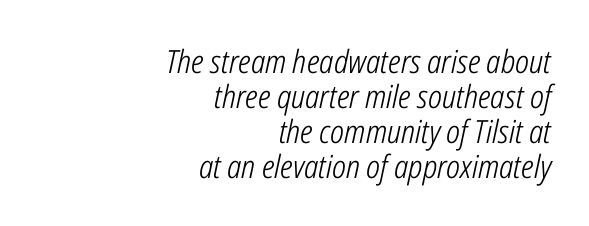
{"italic": "yes", "lean": "right", "slant_degrees": 12, "bold": "no", "weight": "light", "width": "condensed", "stroke_contrast": "low", "x_height": "medium", "monospaced": "no", "underline": "no", "align": "right", "line_spacing": "tight", "line_spacing_ratio": 1.09, "letter_spacing": "normal", "letter_spacing_em": 0.0, "glyph_px": 32}
